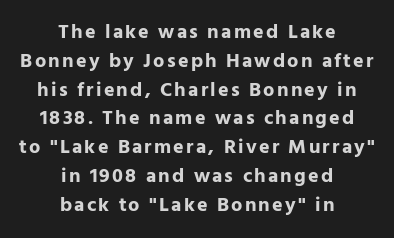
The specimen reads as upright at a glance. The specimen omits any rule beneath the text block's lines. Teacher's note: observe the equal gaps on both sides — that is centered alignment. Typesetter's note: full bold, strokes at maximum text heaviness. Interline gaps are of average width in this sample.
